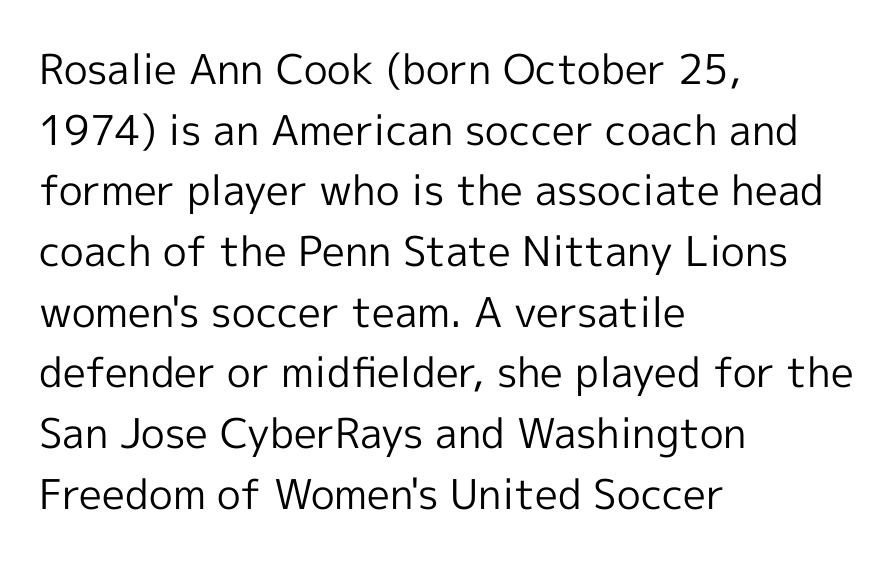
The image shows 41 px regular-weight sans-serif type, upright; set left-aligned, normal line spacing (1.48x), normal letter spacing, not underlined; a medium x-height.
